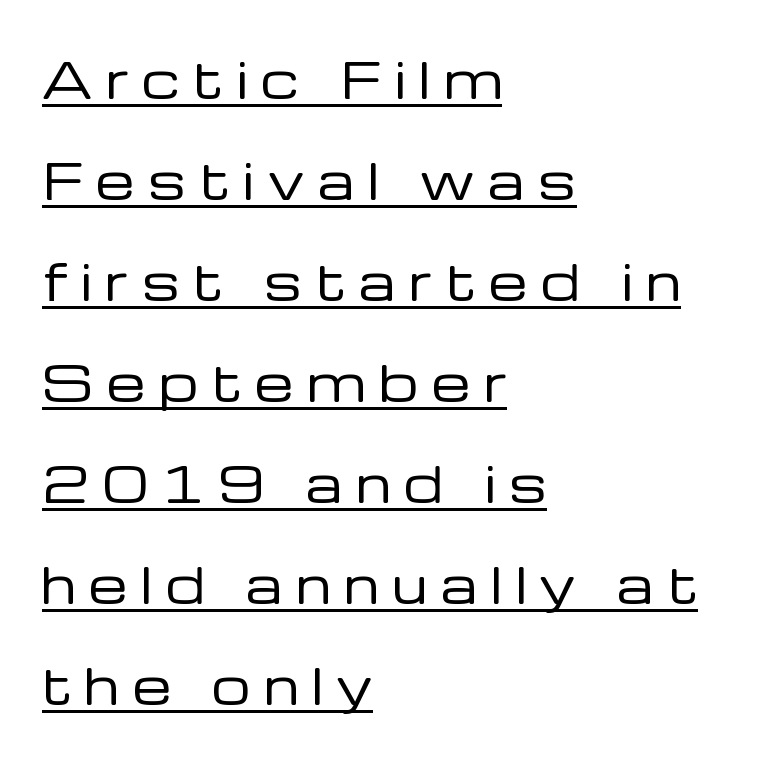
Q: Is the text bold? A: No.
Q: Is the text italic (slanted)? A: No, it is upright.
Q: Is the typeface a serif or a sans-serif typeface? A: Sans-serif.
Q: Is the text underlined? A: Yes.
Q: How is the paragraph aligned? A: Left-aligned.
Q: Is the spacing between letters normal or unusually wide? A: Unusually wide.
Q: Is the spacing between lines tight, normal or loose? A: Loose.
Q: Width (condensed, normal, or wide)? A: Normal.
Q: Stroke contrast? A: Low.
Q: x-height? A: Medium.
Q: Monospaced? A: No.
